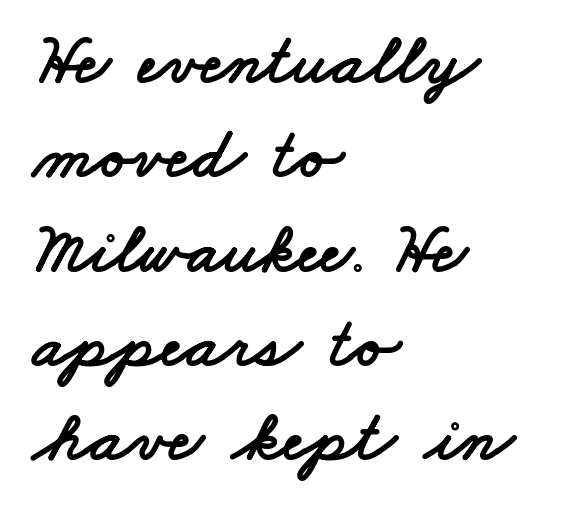
{"serif": "no", "width": "wide", "stroke_contrast": "low", "x_height": "small", "monospaced": "no", "underline": "no", "align": "left", "line_spacing": "normal", "line_spacing_ratio": 1.31, "letter_spacing": "normal", "letter_spacing_em": 0.0, "glyph_px": 72}
